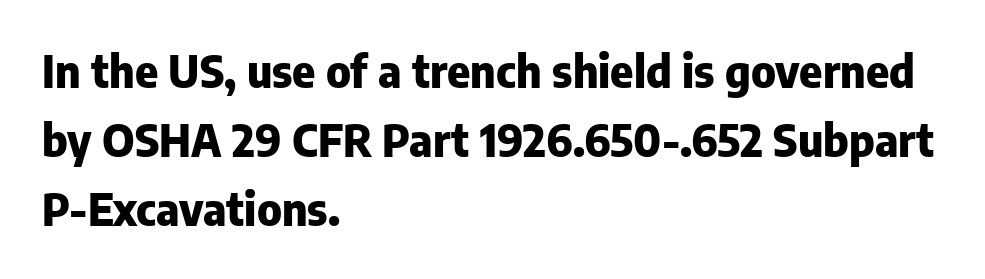
Q: Is the text bold? A: Yes.
Q: Is the text italic (slanted)? A: No, it is upright.
Q: Is the typeface a serif or a sans-serif typeface? A: Sans-serif.
Q: Is the text underlined? A: No.
Q: How is the paragraph aligned? A: Left-aligned.
Q: Is the spacing between letters normal or unusually wide? A: Normal.
Q: Is the spacing between lines tight, normal or loose? A: Normal.
Q: Width (condensed, normal, or wide)? A: Normal.
Q: Stroke contrast? A: Low.
Q: x-height? A: Medium.
Q: Monospaced? A: No.
